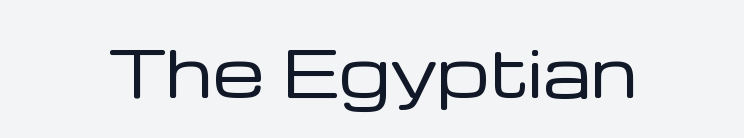
You can tell it's not italic because the verticals are truly vertical. Think of a printed novel: that variable character pitch is what you see here. This rendering employs a face without finishing strokes, i.e., a sans-serif. The area under the type is left untouched. On a weight scale, this lands at 450 or below.
